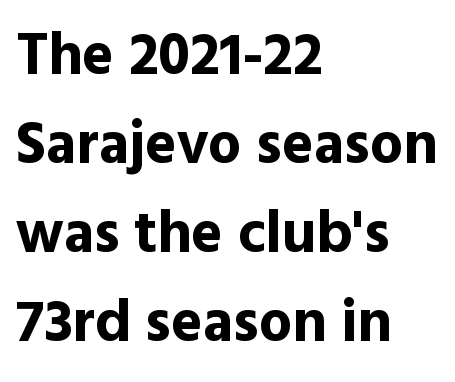
{"serif": "no", "italic": "no", "bold": "yes", "weight": "bold", "width": "normal", "x_height": "medium", "monospaced": "no", "underline": "no", "align": "left", "line_spacing": "normal", "line_spacing_ratio": 1.51, "letter_spacing": "normal", "letter_spacing_em": 0.0, "glyph_px": 59}
